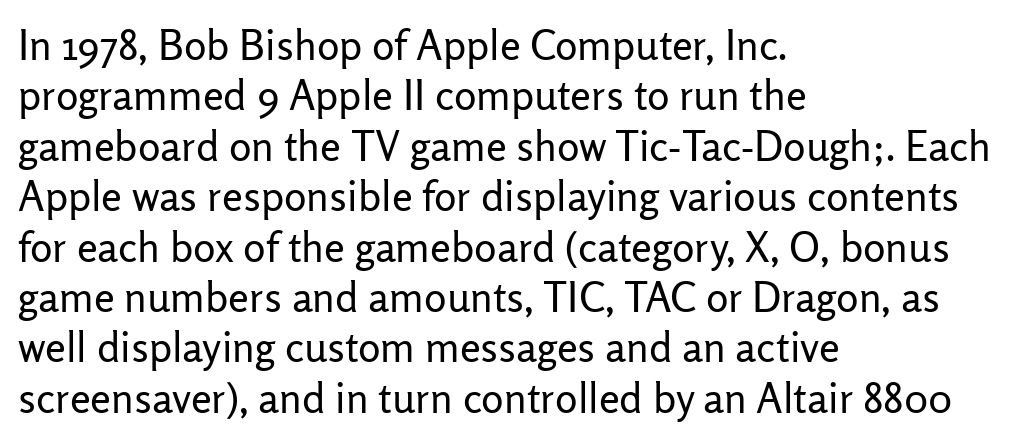
Q: Is the text bold? A: No.
Q: Is the text italic (slanted)? A: No, it is upright.
Q: Is the typeface a serif or a sans-serif typeface? A: Sans-serif.
Q: Is the text underlined? A: No.
Q: How is the paragraph aligned? A: Left-aligned.
Q: Is the spacing between letters normal or unusually wide? A: Normal.
Q: Width (condensed, normal, or wide)? A: Normal.
Q: Stroke contrast? A: Low.
Q: x-height? A: Medium.
Q: Monospaced? A: No.
